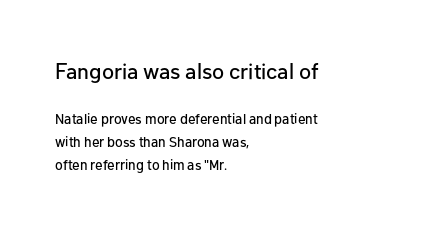
Does extra space separate the letters? No, they use regular spacing. Each row of text sits above clean, open space. Visually, the top section dominates because its glyphs are scaled up. Ascenders rise straight up at ninety degrees. This sample keeps an unexceptional amount of space between lines.
